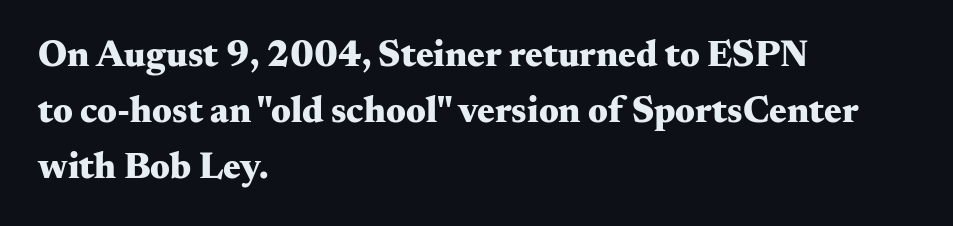
The image shows 37 px heavy, wide serif type, upright; set left-aligned, normal line spacing (1.51x), normal letter spacing, not underlined; medium stroke contrast and a small x-height.
